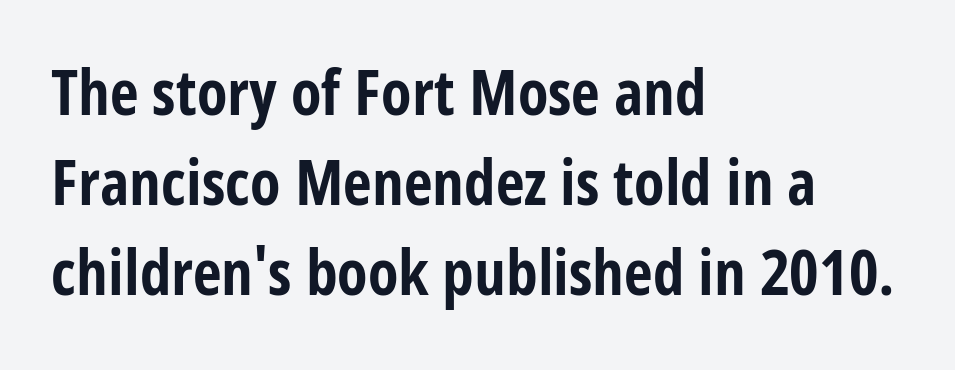
{"serif": "no", "italic": "no", "bold": "yes", "weight": "bold", "width": "condensed", "stroke_contrast": "low", "x_height": "large", "monospaced": "no", "underline": "no", "align": "left", "line_spacing": "normal", "line_spacing_ratio": 1.43, "letter_spacing": "normal", "letter_spacing_em": 0.0, "glyph_px": 63}
